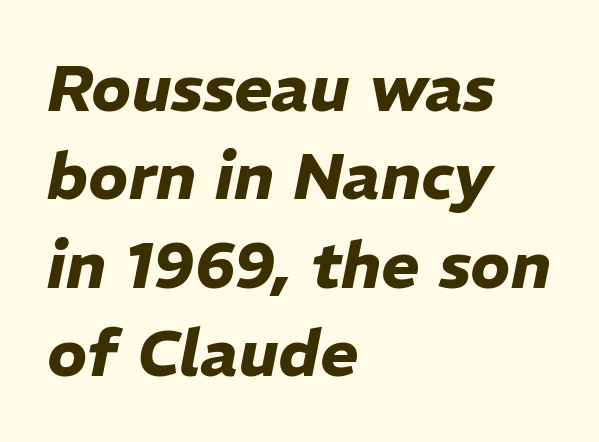
The space directly below the letters is spotless. The tracking reads as untouched default to a designer's eye. How heavy is the stroke? Heavy — this is a bold. Rendered with sloped, italic letterforms. This sample has the flowing, uneven cadence of proportional lettering.
